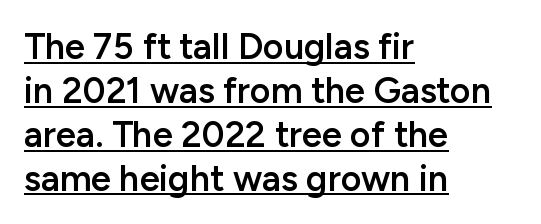
Q: Is the text bold? A: Semi-bold.
Q: Is the text italic (slanted)? A: No, it is upright.
Q: Is the typeface a serif or a sans-serif typeface? A: Sans-serif.
Q: Is the text underlined? A: Yes.
Q: How is the paragraph aligned? A: Left-aligned.
Q: Is the spacing between letters normal or unusually wide? A: Normal.
Q: Width (condensed, normal, or wide)? A: Normal.
Q: Stroke contrast? A: Low.
Q: x-height? A: Medium.
Q: Monospaced? A: No.
